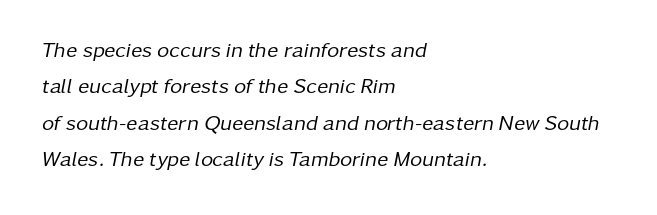
The image shows 21 px text type, italic (leaning right); set left-aligned, line spacing 1.73x, normal letter spacing, not underlined.
